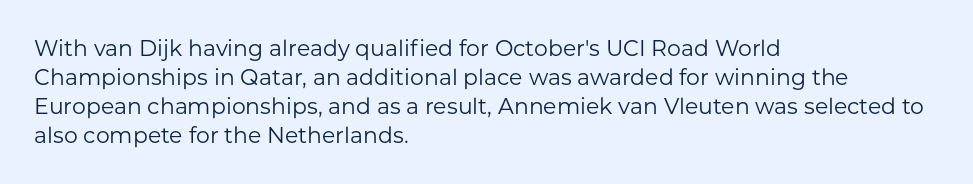
Tall strokes in this sample are plumb rather than angled. The passage shown has conventional tracking throughout. Every row of glyphs begins at an identical x-position on the left. A normal amount of white space separates one row of letters from the next. Type without underlining.
